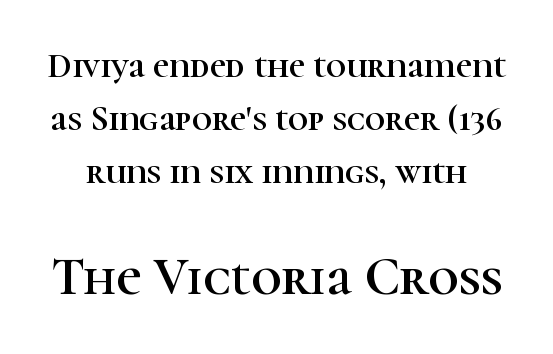
The string is rendered with underlining switched off. Normally led — the rows are evenly, conventionally spaced. The passage shown begins with its smaller block and ends with its larger one. Do the letters lean? They stand straight.
